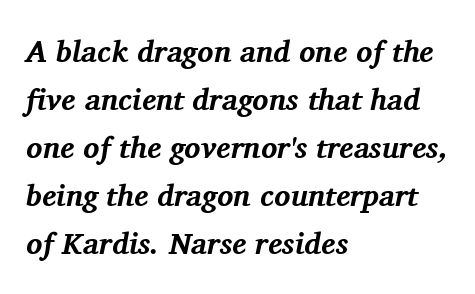
Nothing unusual about the tracking: characters are spaced as the font intends. The specimen reads as italic at a glance. Is there much room between lines? A standard amount, neither cramped nor airy. Check under the words: just untouched page. Varying glyph widths throughout — classic text-font behaviour.
